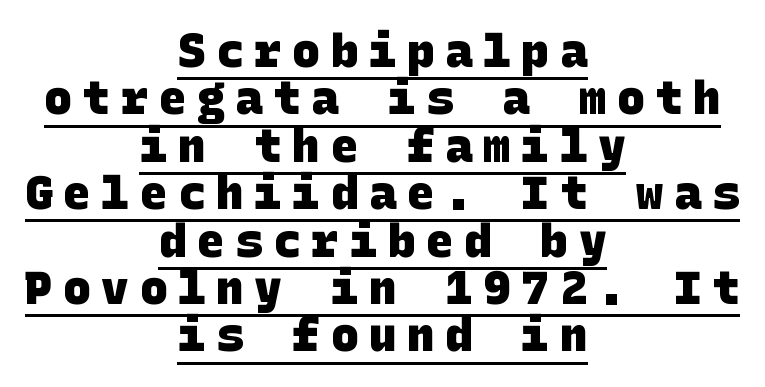
Compared with undecorated copy, this sample adds a rule below the words. The characters look thick and weighty, a clear bold. Does the leading feel generous? Not at all — it's pinched. This sample uses expanded letter spacing, leaving extra air between glyphs. Font category for this specimen: sans-serif.
